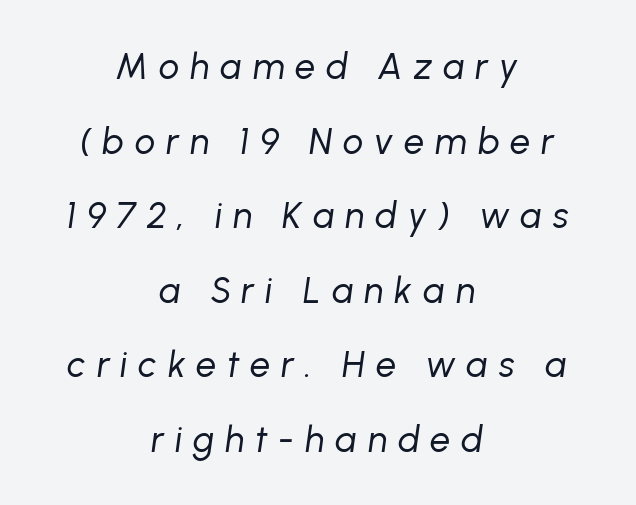
Q: Is the text bold? A: No.
Q: Is the text italic (slanted)? A: Yes, it leans right by about 8 degrees.
Q: Is the text underlined? A: No.
Q: How is the paragraph aligned? A: Centered.
Q: Is the spacing between letters normal or unusually wide? A: Unusually wide.
Q: Is the spacing between lines tight, normal or loose? A: Loose.
Q: Width (condensed, normal, or wide)? A: Normal.
Q: Stroke contrast? A: Low.
Q: x-height? A: Medium.
Q: Monospaced? A: No.
